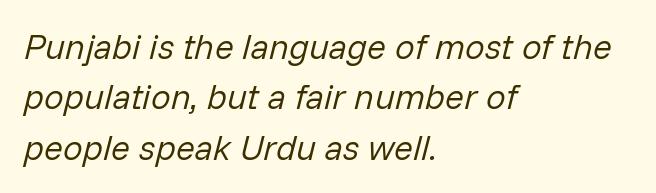
If you drew a ruler down the left edge, every line would touch it. Each row of text sits above clean, open space. Is the type heavy? It reads as light-to-regular instead. You could call the tracking neutral — neither tight nor loose.
